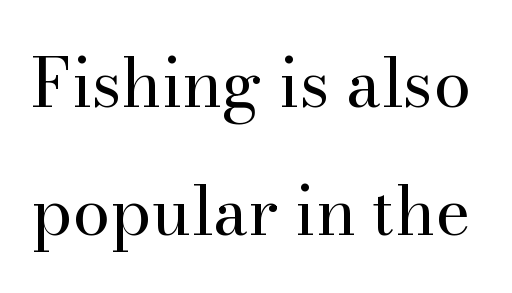
The image shows 67 px regular-weight serif type, upright; set loose line spacing (1.91x), normal letter spacing, not underlined; high stroke contrast and a small x-height.
